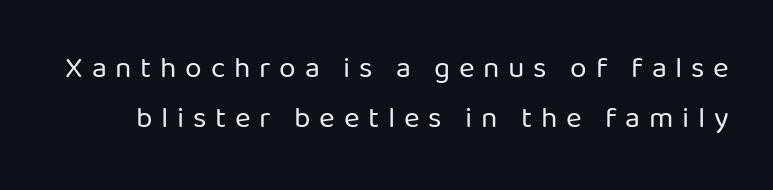
{"serif": "no", "italic": "no", "bold": "no", "weight": "regular", "width": "normal", "stroke_contrast": "low", "x_height": "medium", "monospaced": "no", "underline": "no", "line_spacing": "normal", "line_spacing_ratio": 1.68, "letter_spacing": "wide", "letter_spacing_em": 0.29, "glyph_px": 30}
